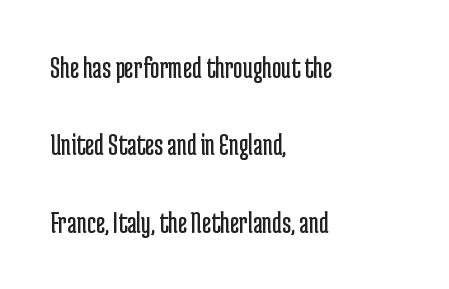
{"serif": "no", "italic": "no", "bold": "no", "weight": "regular", "width": "condensed", "stroke_contrast": "low", "x_height": "medium", "monospaced": "no", "underline": "no", "align": "left", "line_spacing": "loose", "line_spacing_ratio": 2.42, "letter_spacing": "normal", "letter_spacing_em": 0.0, "glyph_px": 32}
